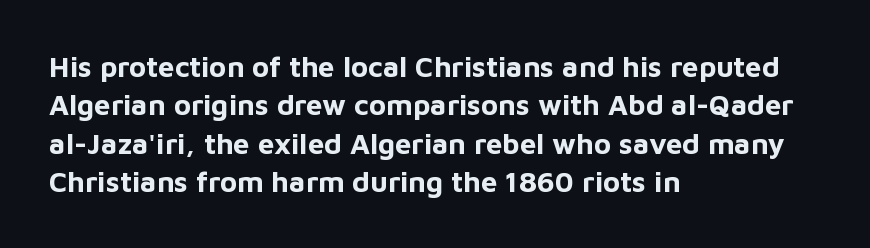
The image shows 29 px bold sans-serif type, upright; set left-aligned, normal line spacing (1.32x), normal letter spacing, not underlined; low stroke contrast and a medium x-height.
